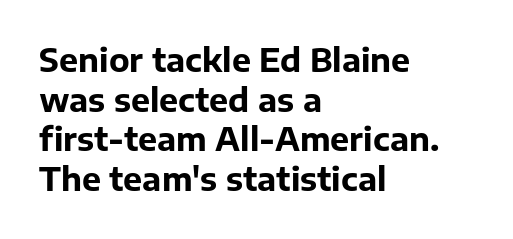
The rendering keeps characters at their native spacing. The characters display no serif detailing; their extremities are plain. The paragraph shown leans on its left margin. The font's upright variant was chosen for this text. Every letter is thick-stroked: bold, no question. Character widths vary here, with narrow letters taking less room than wide ones.
